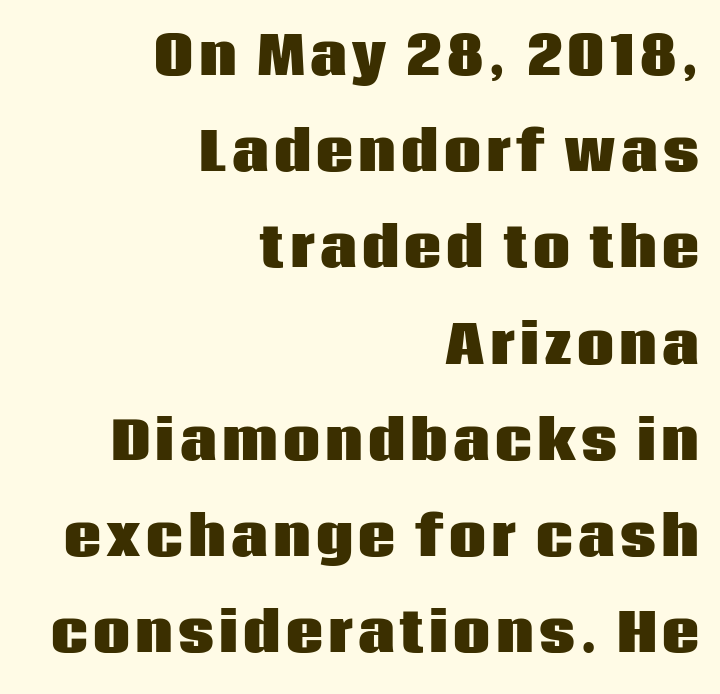
Q: Is the text bold? A: Yes.
Q: Is the text italic (slanted)? A: No, it is upright.
Q: Is the typeface a serif or a sans-serif typeface? A: Sans-serif.
Q: Is the text underlined? A: No.
Q: How is the paragraph aligned? A: Right-aligned.
Q: Width (condensed, normal, or wide)? A: Normal.
Q: Stroke contrast? A: Low.
Q: x-height? A: Large.
Q: Monospaced? A: No.
